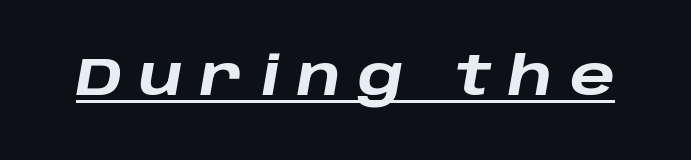
{"italic": "yes", "lean": "right", "slant_degrees": 10, "bold": "yes", "weight": "heavy", "width": "wide", "stroke_contrast": "low", "x_height": "large", "monospaced": "no", "underline": "yes", "letter_spacing": "wide", "letter_spacing_em": 0.32, "glyph_px": 53}
